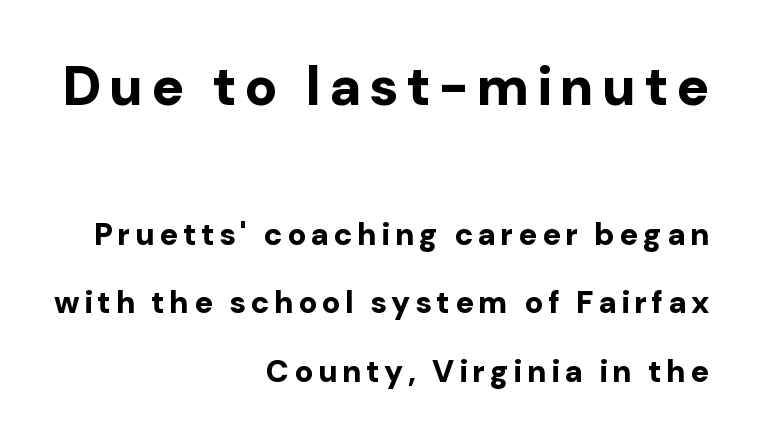
{"serif": "no", "italic": "no", "bold": "yes", "weight": "bold", "width": "normal", "stroke_contrast": "low", "x_height": "medium", "monospaced": "no", "underline": "no", "align": "right", "line_spacing": "loose", "line_spacing_ratio": 2.21, "larger_block": "first", "size_ratio": 1.74, "glyph_px": 54}
